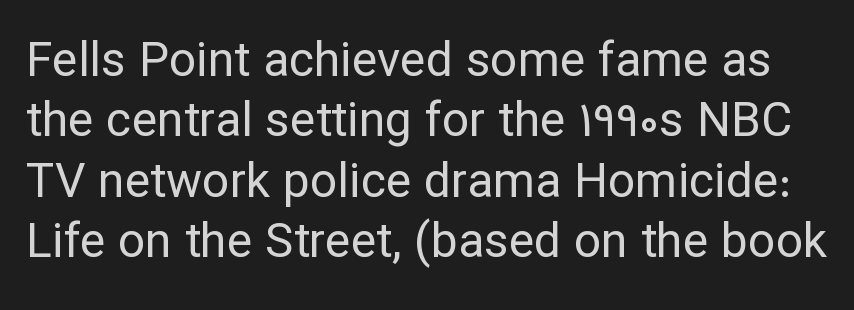
The glyphs in this specimen are sans serif. Notice how the stems are strictly vertical — no italics here. Nothing unusual about the tracking: characters are spaced as the font intends. Leading matches the norm, producing a regular column. No extra ink here — the face is not bold.
